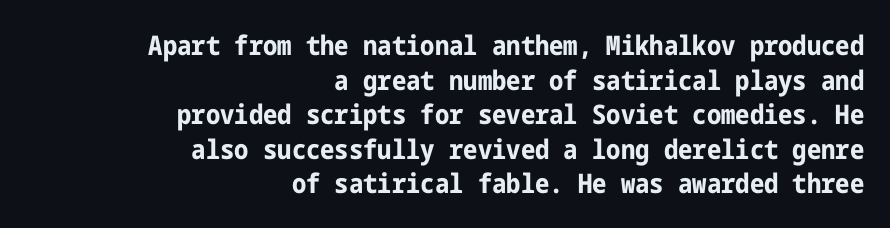
Q: Is the text bold? A: Yes.
Q: Is the text italic (slanted)? A: No, it is upright.
Q: Is the text underlined? A: No.
Q: How is the paragraph aligned? A: Right-aligned.
Q: Is the spacing between letters normal or unusually wide? A: Normal.
Q: Is the spacing between lines tight, normal or loose? A: Normal.
